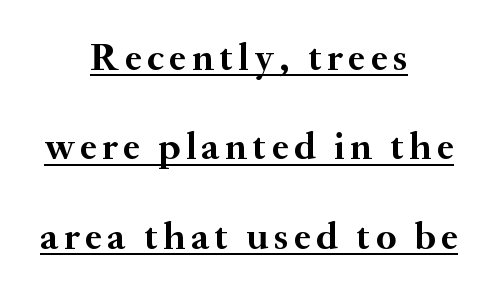
The image shows 39 px semibold serif type, upright; set centered, loose line spacing (2.29x), underlined; medium stroke contrast and a small x-height.
